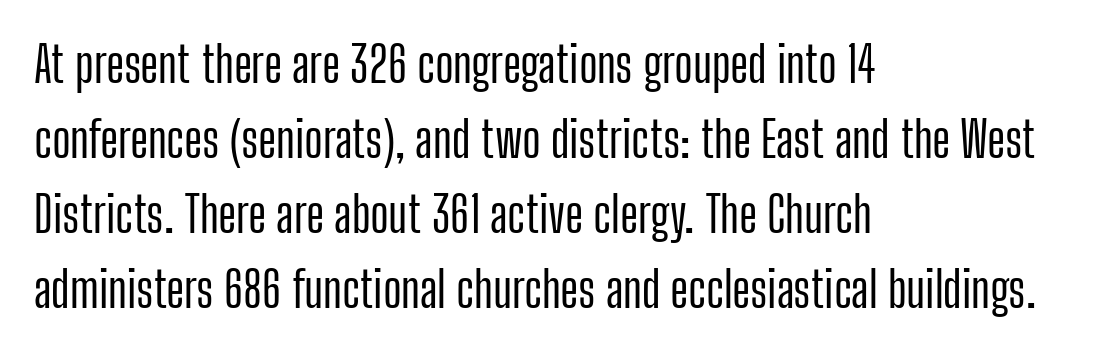
Q: Is the text italic (slanted)? A: No, it is upright.
Q: Is the typeface a serif or a sans-serif typeface? A: Sans-serif.
Q: Is the text underlined? A: No.
Q: How is the paragraph aligned? A: Left-aligned.
Q: Is the spacing between letters normal or unusually wide? A: Normal.
Q: Is the spacing between lines tight, normal or loose? A: Normal.
Q: Width (condensed, normal, or wide)? A: Condensed.
Q: Stroke contrast? A: Low.
Q: x-height? A: Medium.
Q: Monospaced? A: No.
